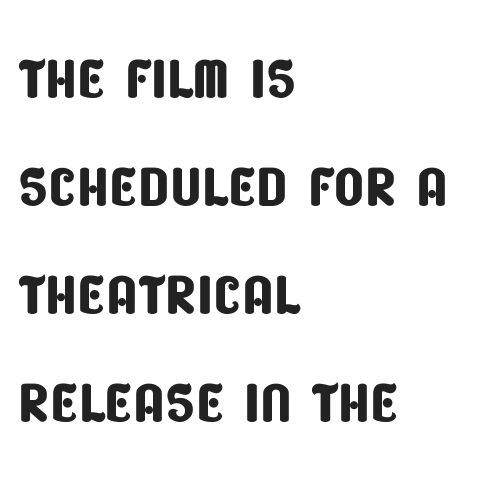
Q: Is the typeface a serif or a sans-serif typeface? A: Sans-serif.
Q: Is the text underlined? A: No.
Q: How is the paragraph aligned? A: Left-aligned.
Q: Is the spacing between letters normal or unusually wide? A: Normal.
Q: Is the spacing between lines tight, normal or loose? A: Normal.
Q: Width (condensed, normal, or wide)? A: Condensed.
Q: Stroke contrast? A: Low.
Q: x-height? A: Large.
Q: Monospaced? A: No.
